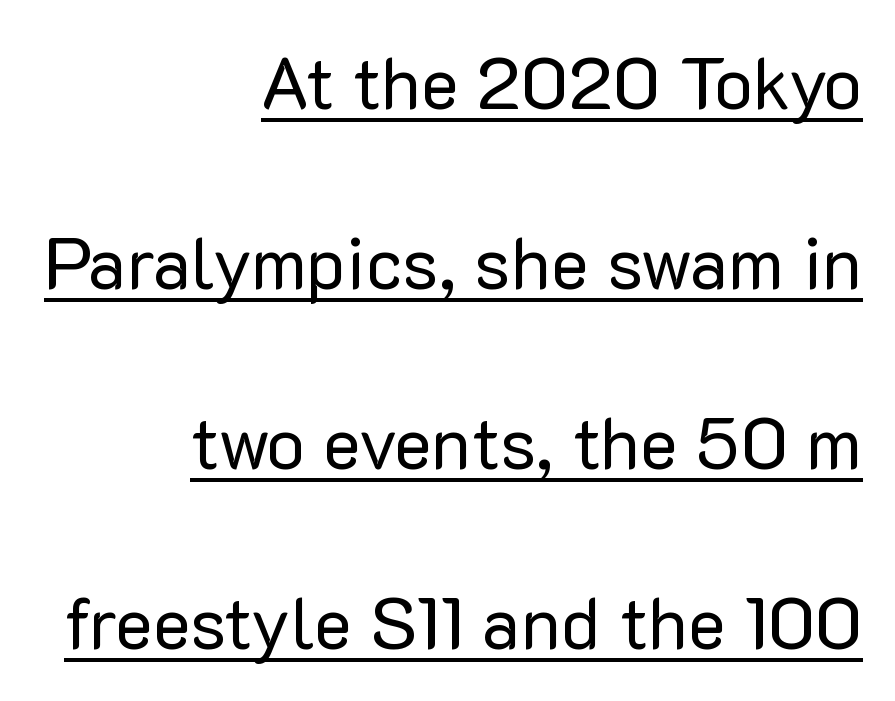
The letters stand upright; this is a roman face. Nope, no serifs anywhere on these letters. Is this a fixed-width face? No — the glyphs have proportional, varying widths. Line endings align vertically; line beginnings do not. Caption: lettering with a line underneath. A light-to-regular cut is what we see here.
